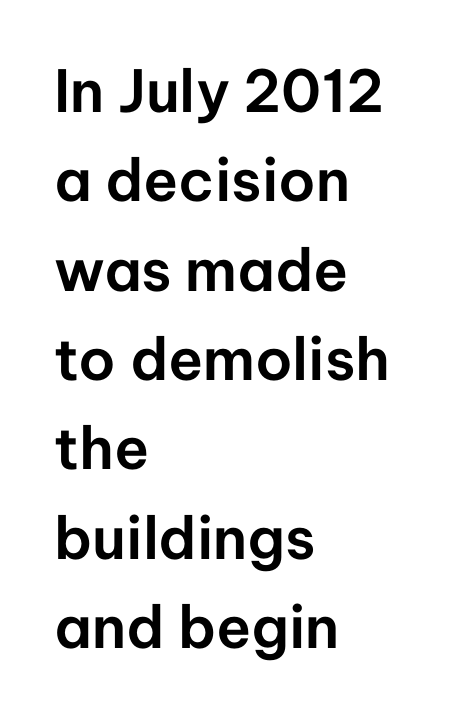
The image shows 58 px sans-serif type, upright; set left-aligned, normal line spacing (1.54x), normal letter spacing, not underlined; low stroke contrast and a medium x-height.
